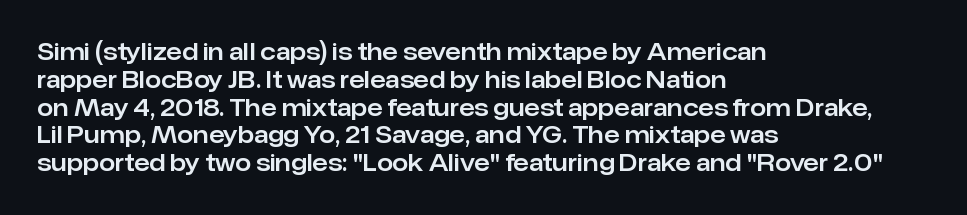
The image shows 23 px text type, upright; set left-aligned, line spacing 1.21x, normal letter spacing, not underlined.
